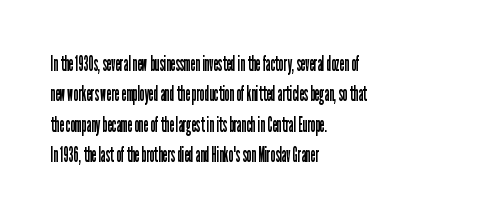
{"italic": "no", "bold": "no", "underline": "no", "align": "left", "line_spacing": "normal", "line_spacing_ratio": 1.45, "letter_spacing": "normal", "letter_spacing_em": 0.0, "glyph_px": 21}
